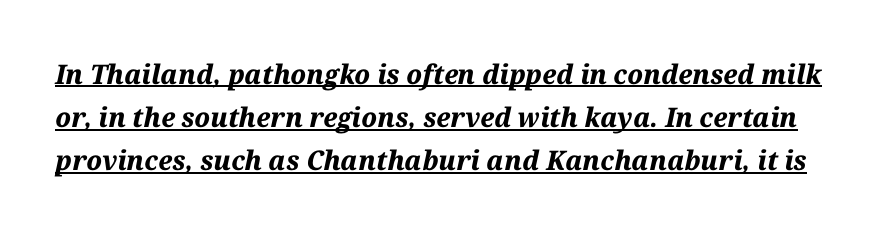
Q: Is the text bold? A: Yes.
Q: Is the text italic (slanted)? A: Yes, it leans right by about 12 degrees.
Q: Is the text underlined? A: Yes.
Q: Is the spacing between letters normal or unusually wide? A: Normal.
Q: Is the spacing between lines tight, normal or loose? A: Normal.
